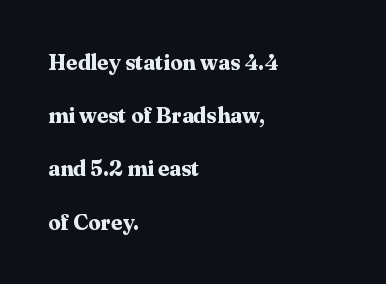
This sample uses an upright cut, with every glyph sitting square on the baseline. The gaps between neighbouring characters are ordinary and unremarkable. A clean baseline with only descenders dipping below it. Caption: bold face, heavy strokes.
